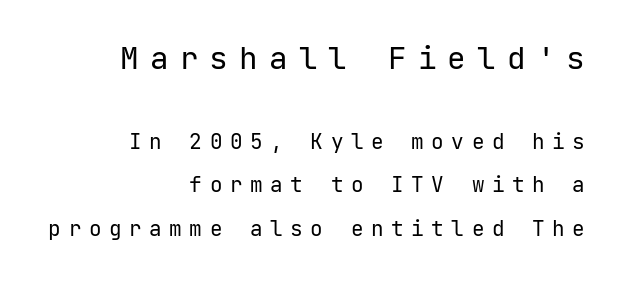
The strokes carry an ordinary text weight at most. The line-height multiplier appears high, well above default. Examine the stroke ends and you'll find no serifs. Nobody drew a line under any word here. Block one is the big one; block two sits smaller underneath.
